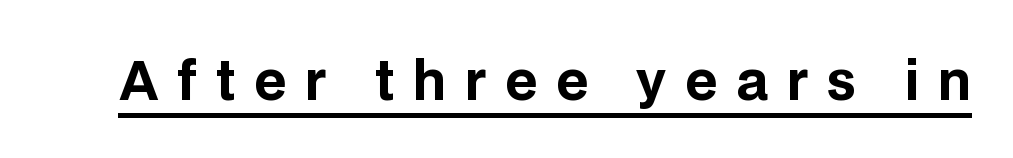
Q: Is the text bold? A: Yes.
Q: Is the text italic (slanted)? A: No, it is upright.
Q: Is the typeface a serif or a sans-serif typeface? A: Sans-serif.
Q: Is the text underlined? A: Yes.
Q: Is the spacing between letters normal or unusually wide? A: Unusually wide.
Q: Width (condensed, normal, or wide)? A: Normal.
Q: Stroke contrast? A: Low.
Q: x-height? A: Large.
Q: Monospaced? A: No.
